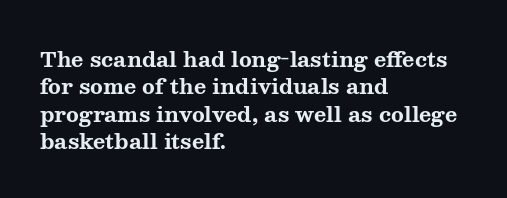
The rendering anchors every line to the left-hand side. This is the regular roman posture of the typeface. A normal amount of white space separates one row of letters from the next. The face used here is rendered with its standard letterfit. A clean baseline with only descenders dipping below it. The sample has been set heavy, in full bold.
